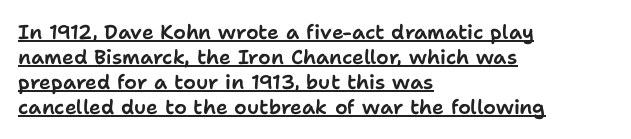
Q: Is the text italic (slanted)? A: No, it is upright.
Q: Is the text underlined? A: Yes.
Q: How is the paragraph aligned? A: Left-aligned.
Q: Is the spacing between letters normal or unusually wide? A: Normal.
Q: Is the spacing between lines tight, normal or loose? A: Normal.
